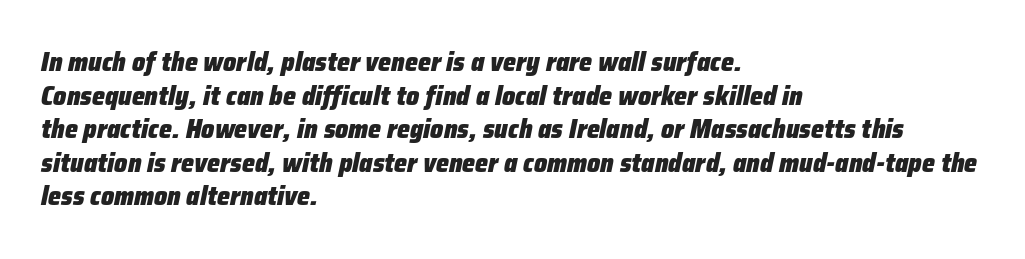
{"italic": "yes", "lean": "right", "slant_degrees": 12, "bold": "yes", "underline": "no", "align": "left", "line_spacing": "normal", "line_spacing_ratio": 1.29, "letter_spacing": "normal", "letter_spacing_em": 0.0, "glyph_px": 26}
